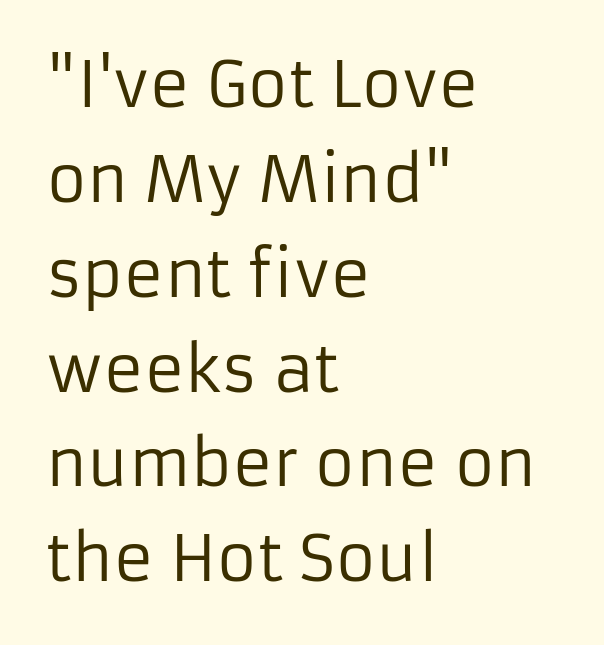
{"serif": "no", "italic": "no", "bold": "no", "weight": "regular", "width": "normal", "stroke_contrast": "low", "x_height": "medium", "monospaced": "no", "underline": "no", "align": "left", "line_spacing": "normal", "line_spacing_ratio": 1.53, "letter_spacing": "normal", "letter_spacing_em": 0.0, "glyph_px": 62}
